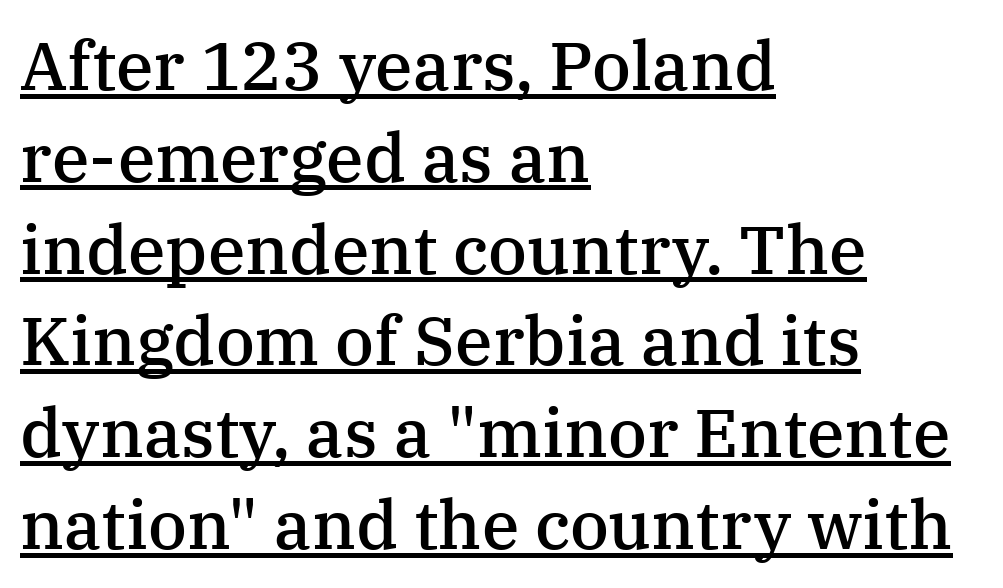
This is serif lettering, the kind often seen in printed books. The lettering is marked with a stroke running underneath it. Reading down the block, your eye returns to a fixed left position each line. The specimen reads as upright at a glance.
